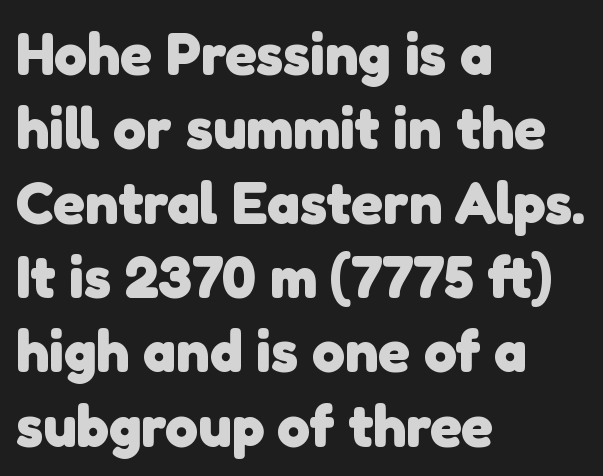
Q: Is the text bold? A: Yes.
Q: Is the typeface a serif or a sans-serif typeface? A: Sans-serif.
Q: Is the text underlined? A: No.
Q: How is the paragraph aligned? A: Left-aligned.
Q: Is the spacing between letters normal or unusually wide? A: Normal.
Q: Is the spacing between lines tight, normal or loose? A: Normal.
Q: Width (condensed, normal, or wide)? A: Normal.
Q: Stroke contrast? A: Low.
Q: x-height? A: Medium.
Q: Monospaced? A: No.
